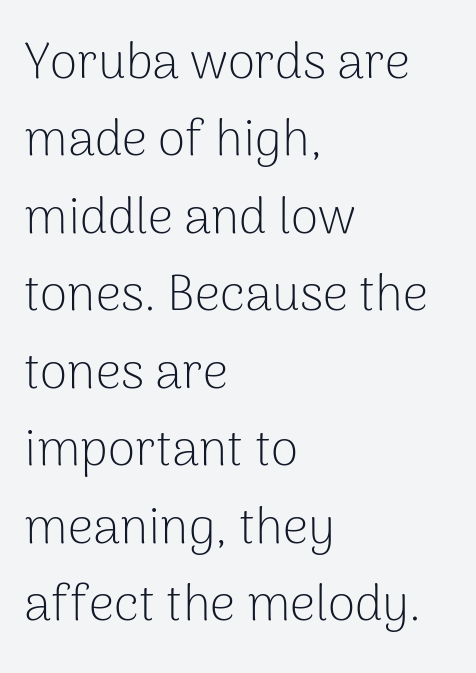
{"serif": "no", "italic": "no", "bold": "no", "weight": "light", "width": "normal", "stroke_contrast": "low", "x_height": "medium", "monospaced": "no", "underline": "no", "align": "left", "line_spacing": "normal", "line_spacing_ratio": 1.55, "letter_spacing": "normal", "letter_spacing_em": 0.0, "glyph_px": 50}
